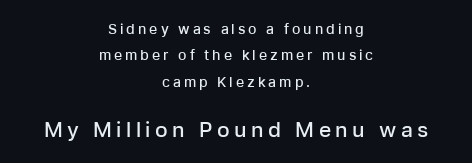
{"italic": "no", "bold": "semi", "underline": "no", "align": "center", "line_spacing_ratio": 1.88, "letter_spacing": "wide", "letter_spacing_em": 0.21, "larger_block": "second", "size_ratio": 1.5, "glyph_px": 21}
